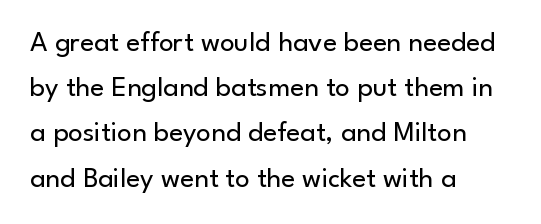
Is there much room between lines? A standard amount, neither cramped nor airy. Bare-footed words on every line. Look at the tracking — it's just the regular setting, nothing added. The face looks like a standard text weight, possibly lighter.
